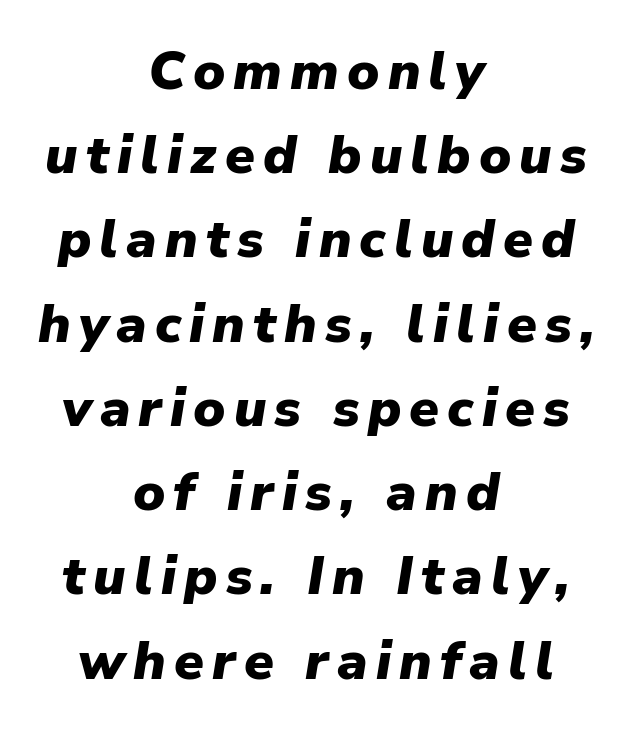
The image shows 54 px heavy type, italic (leaning right); set centered, normal line spacing (1.56x), not underlined; low stroke contrast and a medium x-height.
